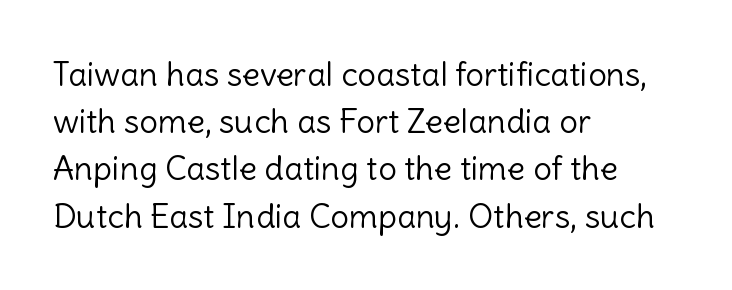
Leading matches the norm, producing a regular column. Notice how the stems are strictly vertical — no italics here. A typesetter would call this zero additional tracking. The passage is arranged the way most books set body copy — flush left. The font is comparable to plain body text, perhaps lighter.
